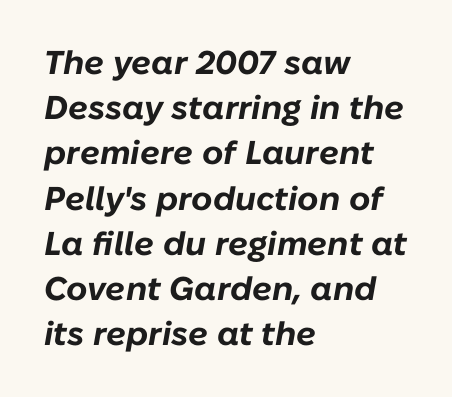
The image shows 33 px bold type, italic (leaning right); set left-aligned, normal line spacing (1.37x), normal letter spacing, not underlined; low stroke contrast and a medium x-height.
